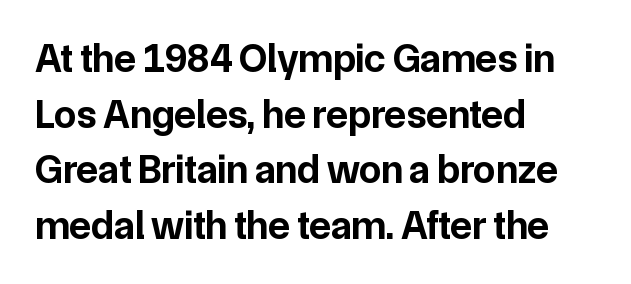
The passage shown is typed in a proportional face where columns would drift. Vertical spacing — default. This sample is left-justified, so line endings fall wherever the words run out. Students, this is bold: see how much ink each stroke carries. A sans-serif font was chosen for this passage.
